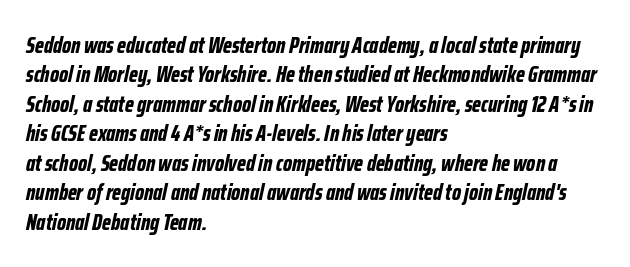
The image shows 23 px bold type, italic (leaning right); set left-aligned, normal line spacing (1.28x), normal letter spacing, not underlined.
